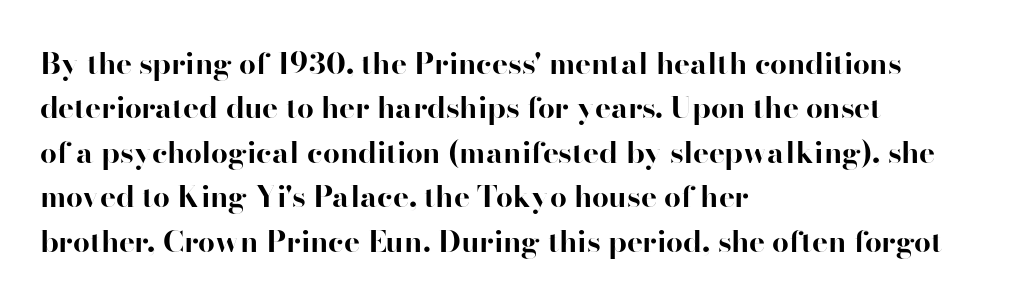
The image shows 30 px bold sans-serif type, upright; set left-aligned, normal line spacing (1.48x), normal letter spacing, not underlined; high stroke contrast and a small x-height.
